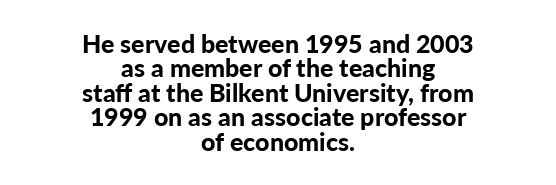
Typographic density is high because the face is bold. The paragraph has two soft edges and a firm central axis. Words float on clear page, feet unadorned. Whoever set this chose condensed vertical rhythm over breathing room.
